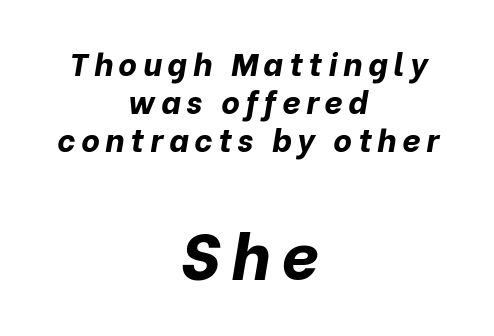
Type size steps up from the first block to the second. The string is rendered with underlining switched off. Both edges are ragged and mirror each other, which tells us the setting is centered. Tall strokes in this sample are angled rather than plumb. Do the characters align in a grid? No, the font is proportional.
